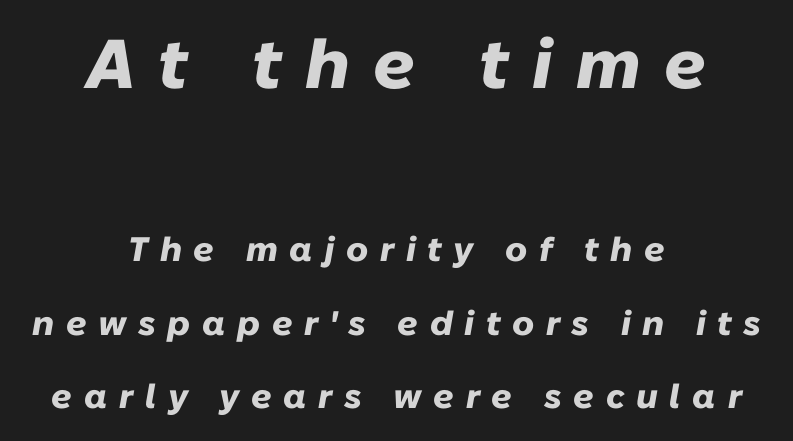
This sample uses expanded letter spacing, leaving extra air between glyphs. The face used here has the dense, thick strokes of a bold. Slant detected: the letters are inclined. Each line is balanced around a shared central axis.
